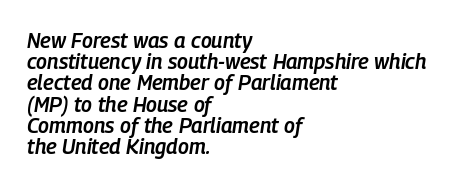
Whoever set this chose condensed vertical rhythm over breathing room. Weight: semibold (demi). Line starts are locked; line ends wander. Only glyphs here, with clear space below each row.
